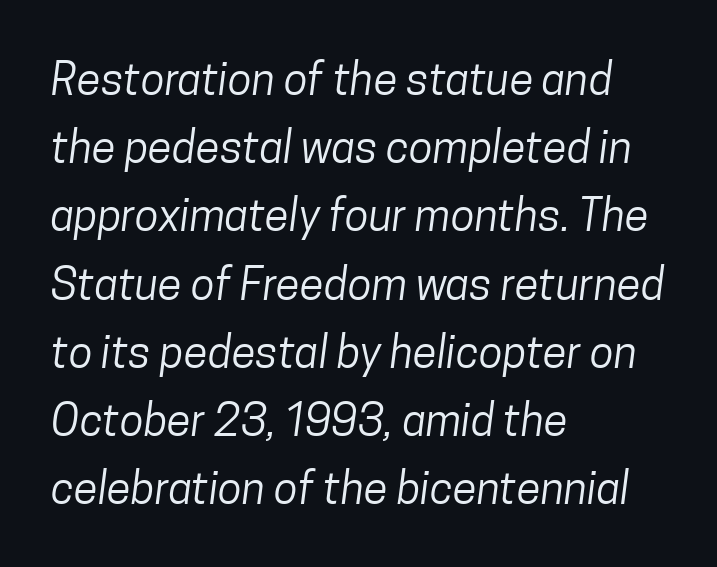
On a weight scale, this lands at 450 or below. The designer went with a sans here, leaving each stem footless. Caption: standard tracking, unaltered. Lines of text with bare space underneath. Whoever set this chose a conventional vertical rhythm.
